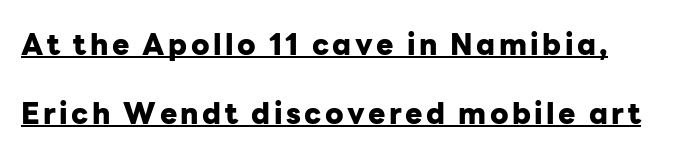
A sans-serif font was chosen for this passage. The rendering uses the underline text-decoration. Rendered with straight, roman letterforms. Varying glyph widths throughout — classic text-font behaviour. The strokes are fattened all the way to bold.
